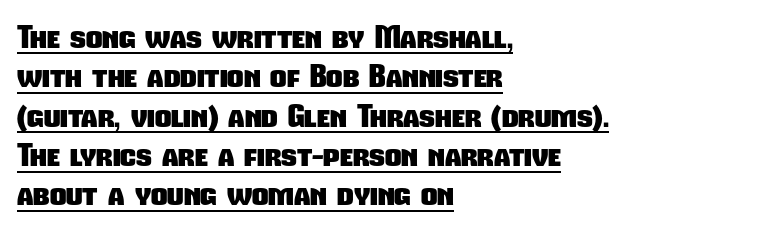
{"serif": "no", "bold": "yes", "weight": "heavy", "width": "condensed", "stroke_contrast": "low", "x_height": "medium", "monospaced": "no", "underline": "yes", "align": "left", "line_spacing_ratio": 1.23, "letter_spacing": "normal", "letter_spacing_em": 0.0, "glyph_px": 32}
